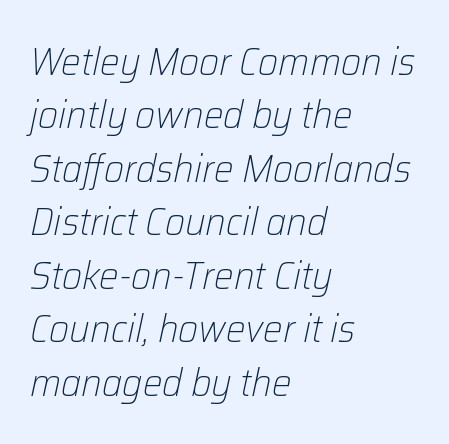
Style check: oblique. Students, note that the glyphs here touch the page at normal intervals. Descender tails drop into unmarked territory. Summary of weight: not heavy and not bold. The typesetter chose a ragged-right arrangement here.
